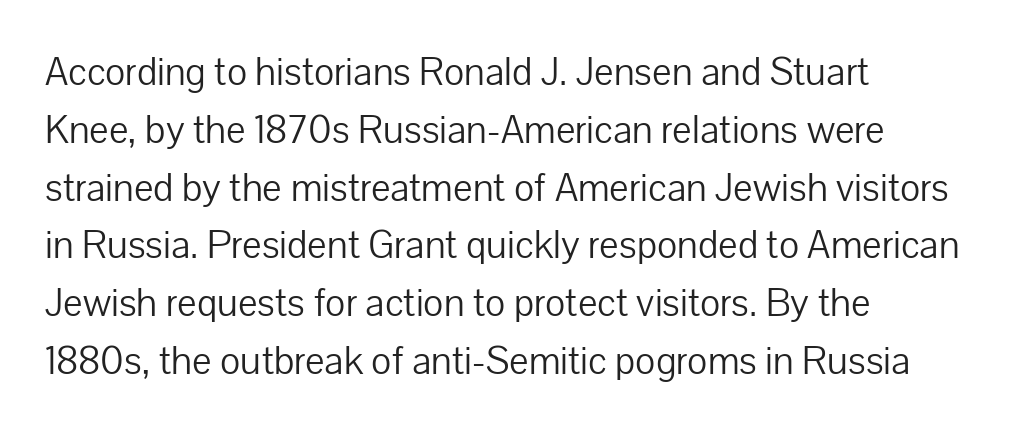
{"serif": "no", "italic": "no", "bold": "no", "weight": "light", "width": "normal", "stroke_contrast": "low", "x_height": "medium", "monospaced": "no", "underline": "no", "align": "left", "line_spacing": "normal", "line_spacing_ratio": 1.41, "letter_spacing": "normal", "letter_spacing_em": 0.0, "glyph_px": 41}
